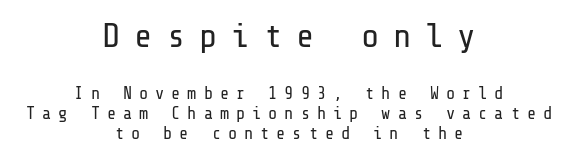
The face used here appears at its bigger size in the upper chunk. Does the lettering tilt? It doesn't — this is upright. The string is rendered with underlining switched off. The paragraph has two soft edges and a firm central axis. This is sans-serif lettering, the kind often seen on screens and signage. The tracking jumps out immediately: characters are airy and widely separated.
